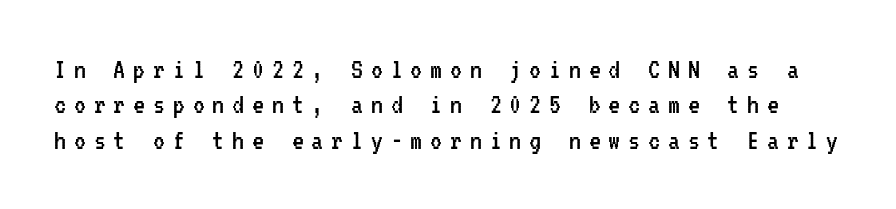
{"serif": "no", "italic": "no", "bold": "no", "weight": "regular", "width": "condensed", "stroke_contrast": "low", "x_height": "medium", "monospaced": "yes", "underline": "no", "line_spacing_ratio": 1.18, "letter_spacing": "wide", "letter_spacing_em": 0.26, "glyph_px": 30}
